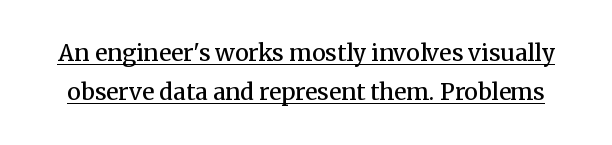
The image shows 23 px text type, upright; set normal line spacing (1.69x), normal letter spacing, underlined.
